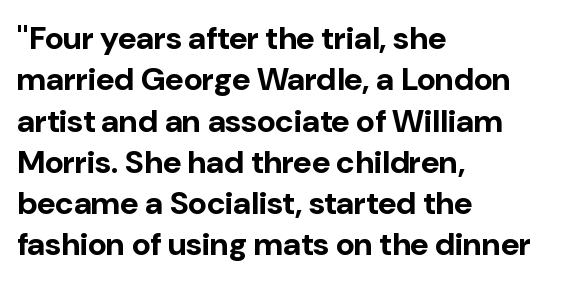
The image shows 32 px bold sans-serif type, upright; set left-aligned, normal line spacing (1.29x), normal letter spacing, not underlined; low stroke contrast and a medium x-height.
